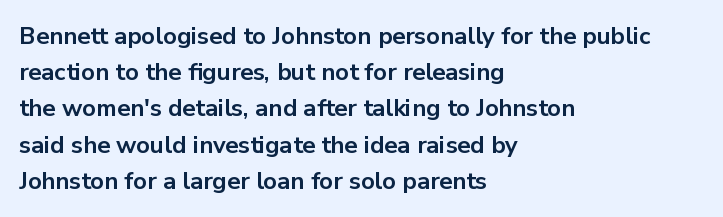
The vertical gap from one line to the next is medium. In terms of posture, this sample is upright. Look at the stroke-to-counter ratio: heavy, a bold. Clear beneath every line of the passage. Casual observation: everything's shoved over to the left. You could call the tracking neutral — neither tight nor loose.
